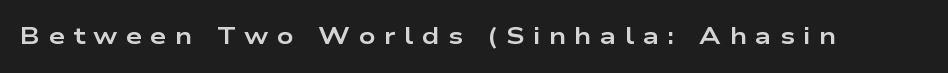
The image shows 23 px bold type, upright; set unusually wide letter spacing (+0.37 em), not underlined.
